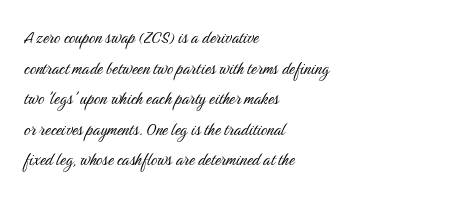
The image shows 20 px text type; set left-aligned, normal line spacing (1.53x), normal letter spacing, not underlined.
